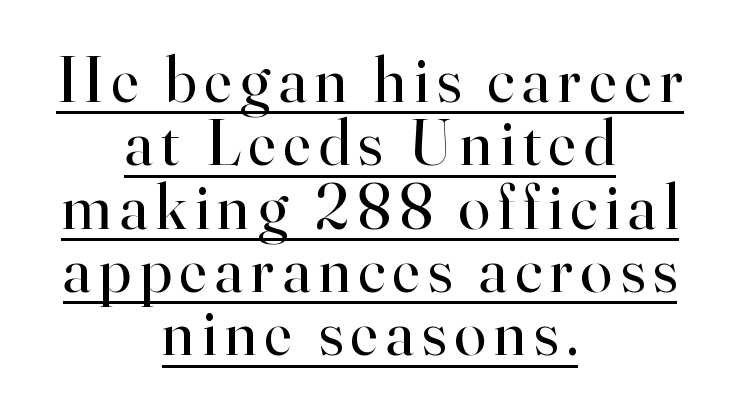
Q: Is the text bold? A: No.
Q: Is the text italic (slanted)? A: No, it is upright.
Q: Is the typeface a serif or a sans-serif typeface? A: Serif.
Q: Is the text underlined? A: Yes.
Q: How is the paragraph aligned? A: Centered.
Q: Is the spacing between lines tight, normal or loose? A: Tight.
Q: Width (condensed, normal, or wide)? A: Normal.
Q: Stroke contrast? A: High.
Q: x-height? A: Small.
Q: Monospaced? A: No.
